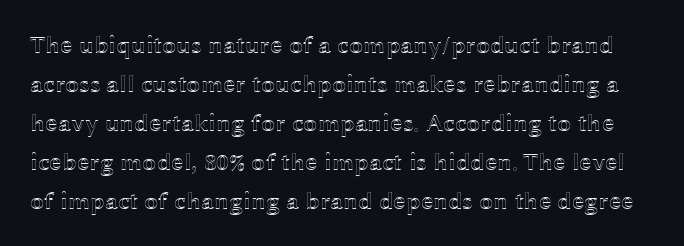
{"italic": "no", "underline": "no", "line_spacing": "normal", "line_spacing_ratio": 1.56, "letter_spacing": "normal", "letter_spacing_em": 0.0, "glyph_px": 25}
